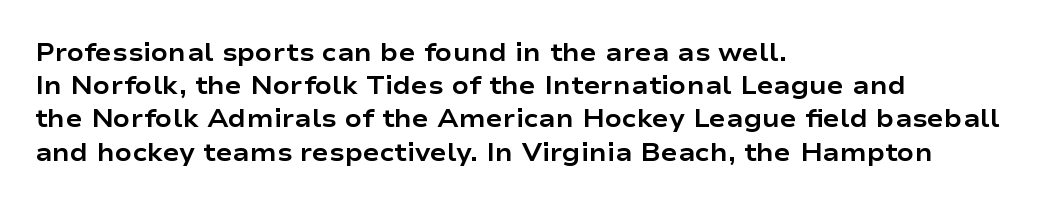
One-word summary of the alignment: left. Compared with an ordinary text face, these strokes are far heavier — a full bold. Interline gaps are of average width in this sample. Letter spacing: default. The baseline area is clear. The letters stand upright; this is a roman face.
